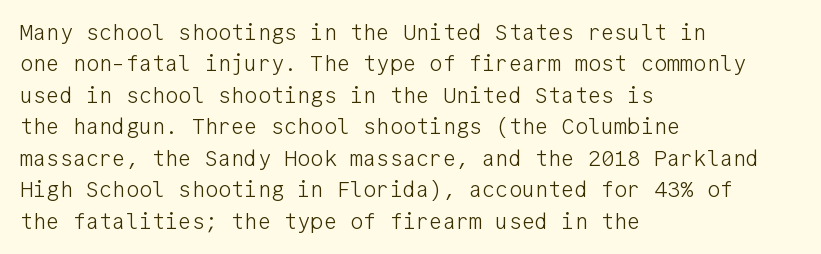
The line-height multiplier appears to be the usual default. The ragged edge is on the right, which tells us the setting is flush left. A typesetter would mark this as roman, not italic. This sample uses plain, unmodified letter spacing. No letter is thick-stroked: the sample isn't bold.
